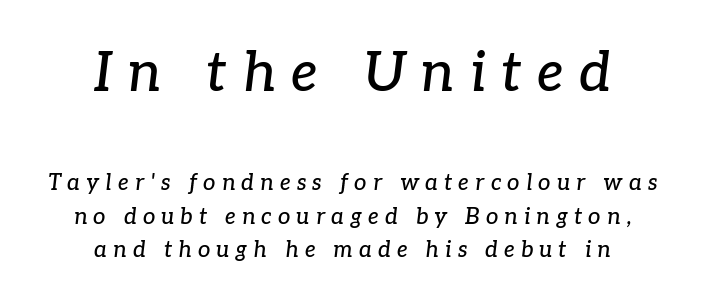
Q: Is the text italic (slanted)? A: Yes, it leans right by about 7 degrees.
Q: Is the typeface a serif or a sans-serif typeface? A: Serif.
Q: Is the text underlined? A: No.
Q: How is the paragraph aligned? A: Centered.
Q: Is the spacing between letters normal or unusually wide? A: Unusually wide.
Q: Is the spacing between lines tight, normal or loose? A: Normal.
Q: Which block of text is set in a larger size, the first (top) or the second (bottom)? A: The first (top) one.
Q: Width (condensed, normal, or wide)? A: Normal.
Q: Stroke contrast? A: Low.
Q: x-height? A: Medium.
Q: Monospaced? A: No.
